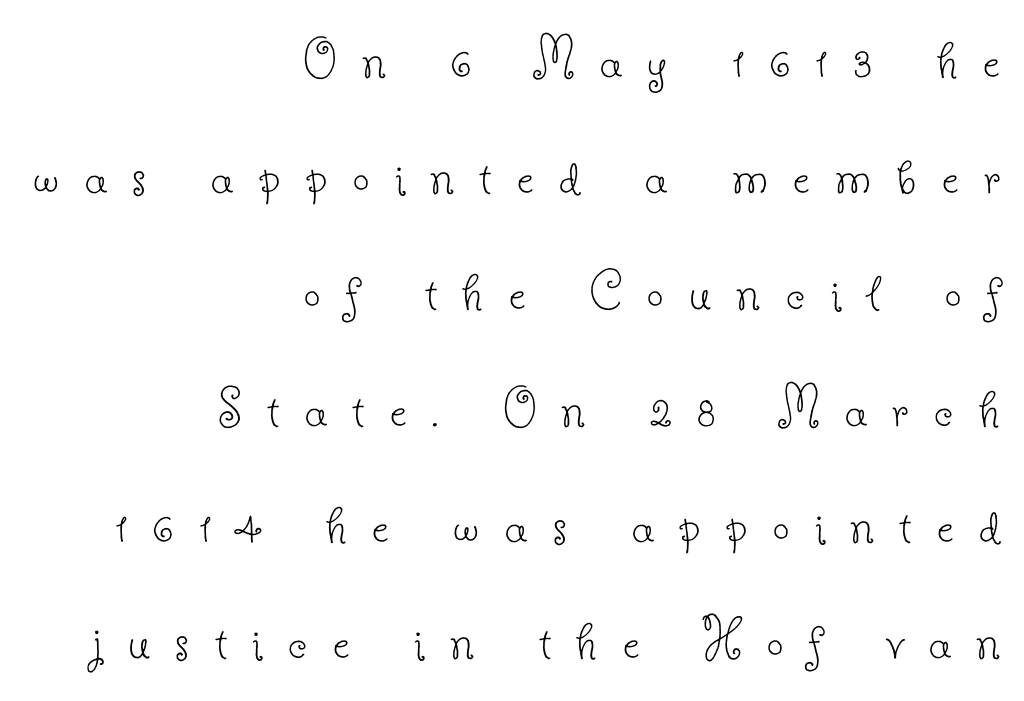
The image shows 59 px thin serif type, upright; set right-aligned, loose line spacing (1.97x), unusually wide letter spacing (+0.43 em), not underlined; low stroke contrast and a small x-height.
